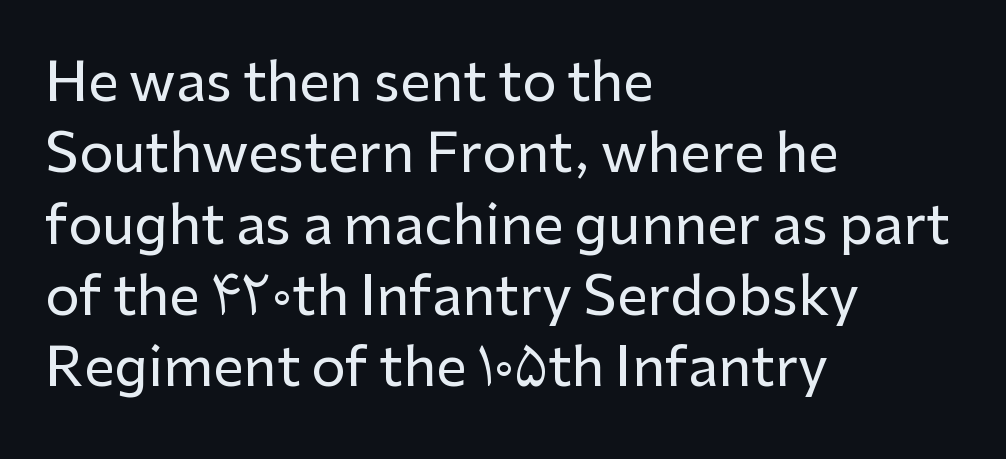
{"serif": "no", "italic": "no", "width": "normal", "stroke_contrast": "low", "x_height": "medium", "monospaced": "no", "underline": "no", "align": "left", "line_spacing": "normal", "line_spacing_ratio": 1.32, "letter_spacing": "normal", "letter_spacing_em": 0.0, "glyph_px": 54}
